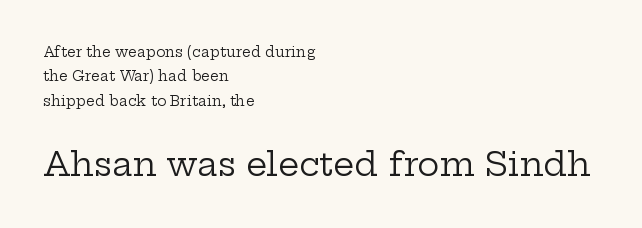
{"serif": "yes", "italic": "no", "bold": "no", "weight": "regular", "width": "wide", "stroke_contrast": "low", "x_height": "medium", "monospaced": "no", "underline": "no", "align": "left", "line_spacing_ratio": 1.75, "letter_spacing": "normal", "letter_spacing_em": 0.0, "larger_block": "second", "size_ratio": 2.36, "glyph_px": 33}
